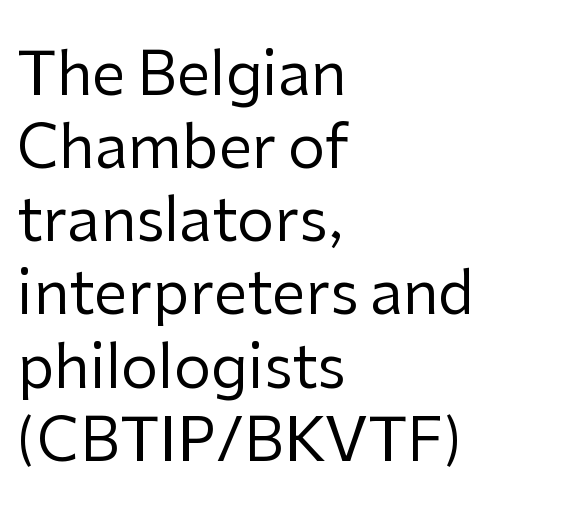
Nope, not italic — everything's standing straight. Inter-character spacing is left at the font's built-in metrics. If you drew a ruler down the left edge, every line would touch it. Proportional: the letters do not fall into vertical columns. The designer went with a sans here, leaving each stem footless.
